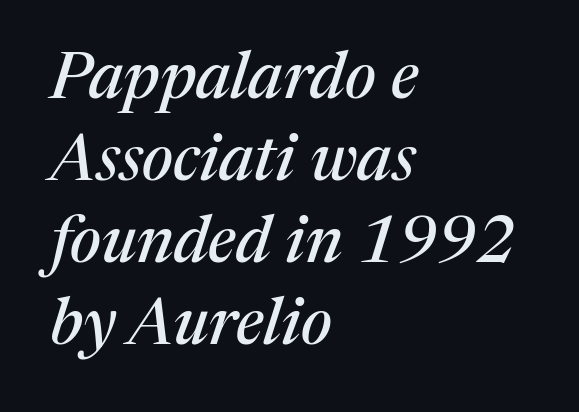
Here the designer chose a conventional face with non-uniform glyph widths. The designer left line spacing at the default. This rendering leaves character spacing at its baseline value. All the whitespace from short lines collects on the right. This sample uses a serif face.
